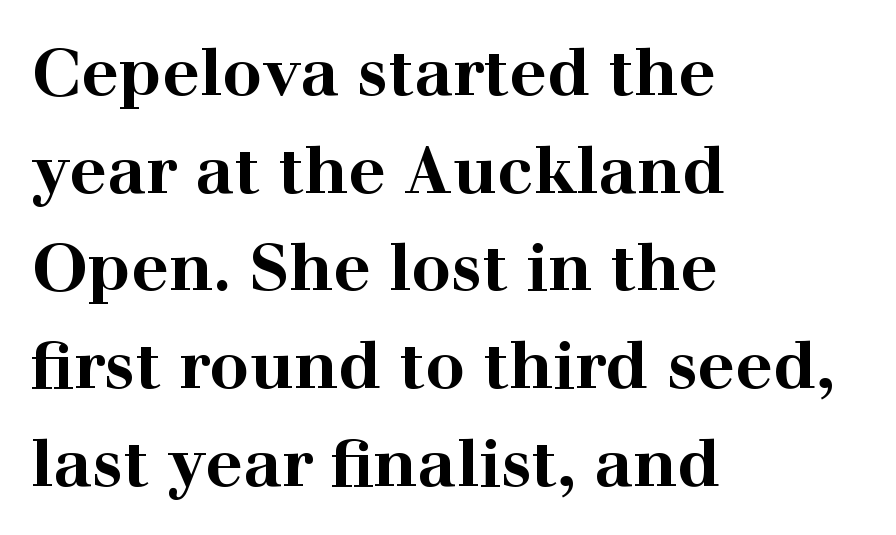
The image shows 66 px bold, wide serif type, upright; set left-aligned, normal line spacing (1.48x), normal letter spacing, not underlined; high stroke contrast and a medium x-height.
